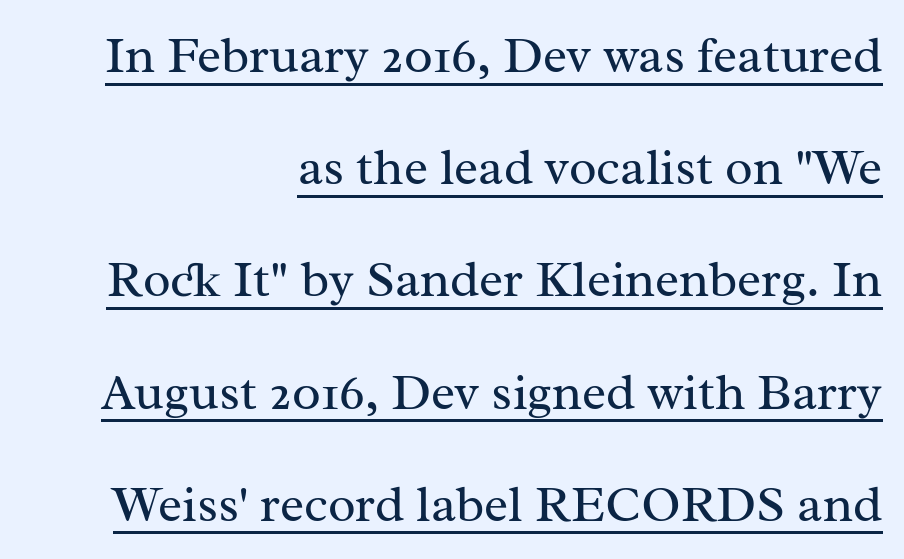
The image shows 51 px regular-weight serif type, upright; set right-aligned, loose line spacing (2.2x), normal letter spacing, underlined; medium stroke contrast and a medium x-height.
